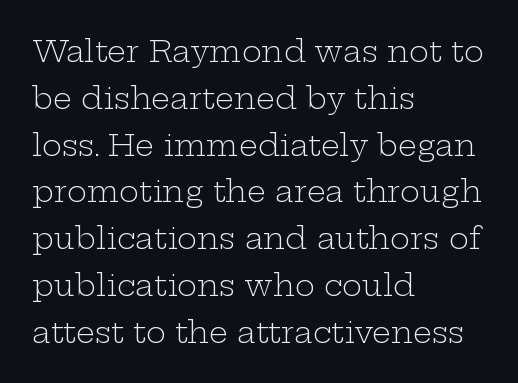
Q: Is the text bold? A: No.
Q: Is the text italic (slanted)? A: No, it is upright.
Q: Is the typeface a serif or a sans-serif typeface? A: Serif.
Q: Is the text underlined? A: No.
Q: How is the paragraph aligned? A: Left-aligned.
Q: Is the spacing between letters normal or unusually wide? A: Normal.
Q: Is the spacing between lines tight, normal or loose? A: Normal.
Q: Width (condensed, normal, or wide)? A: Wide.
Q: Stroke contrast? A: Low.
Q: x-height? A: Medium.
Q: Monospaced? A: No.
